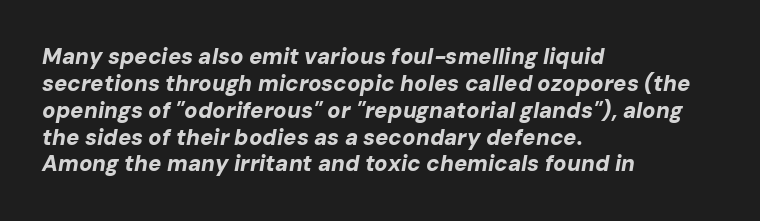
Q: Is the text bold? A: Yes.
Q: Is the text italic (slanted)? A: Yes, it leans right by about 10 degrees.
Q: Is the text underlined? A: No.
Q: How is the paragraph aligned? A: Left-aligned.
Q: Is the spacing between letters normal or unusually wide? A: Normal.
